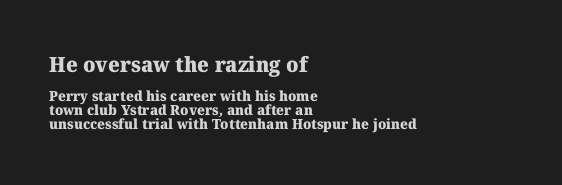
The image shows 21 px bold type; set left-aligned, tight line spacing (0.98x), normal letter spacing, not underlined; the first (top) block is 1.5x larger.
